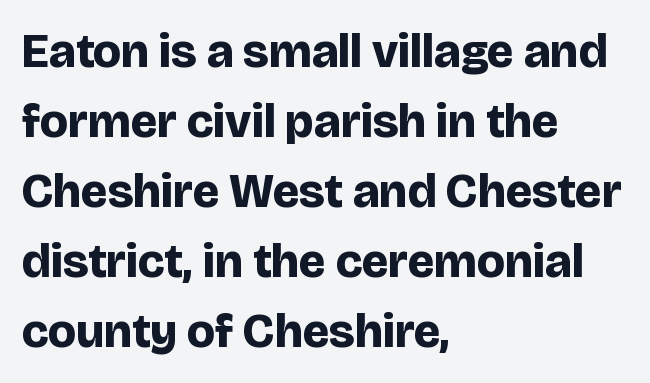
Q: Is the text bold? A: Yes.
Q: Is the text italic (slanted)? A: No, it is upright.
Q: Is the typeface a serif or a sans-serif typeface? A: Sans-serif.
Q: Is the text underlined? A: No.
Q: How is the paragraph aligned? A: Left-aligned.
Q: Is the spacing between letters normal or unusually wide? A: Normal.
Q: Is the spacing between lines tight, normal or loose? A: Normal.
Q: Width (condensed, normal, or wide)? A: Normal.
Q: Stroke contrast? A: Low.
Q: x-height? A: Large.
Q: Monospaced? A: No.
